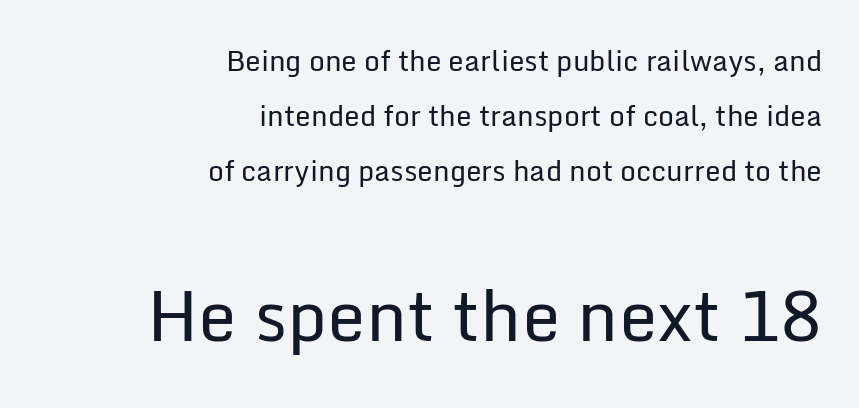
{"serif": "no", "italic": "no", "bold": "no", "weight": "regular", "width": "normal", "stroke_contrast": "low", "x_height": "medium", "monospaced": "no", "underline": "no", "align": "right", "line_spacing": "loose", "line_spacing_ratio": 1.97, "letter_spacing": "normal", "letter_spacing_em": 0.0, "larger_block": "second", "size_ratio": 2.46, "glyph_px": 69}
